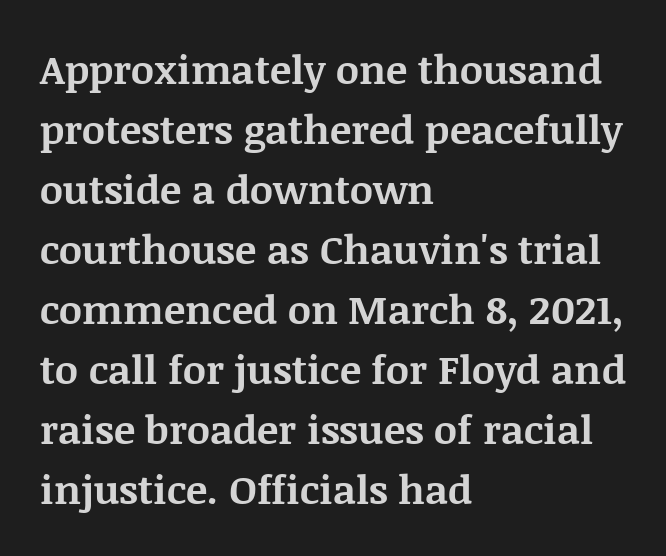
The image shows 40 px bold serif type, upright; set left-aligned, normal line spacing (1.5x), normal letter spacing, not underlined; medium stroke contrast and a large x-height.
